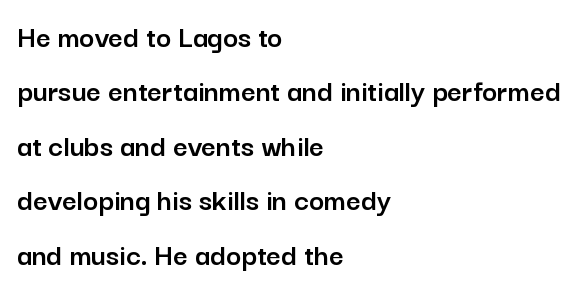
{"serif": "no", "italic": "no", "width": "normal", "stroke_contrast": "low", "x_height": "medium", "monospaced": "no", "underline": "no", "align": "left", "line_spacing": "normal", "line_spacing_ratio": 1.7, "letter_spacing": "normal", "letter_spacing_em": 0.0, "glyph_px": 32}
